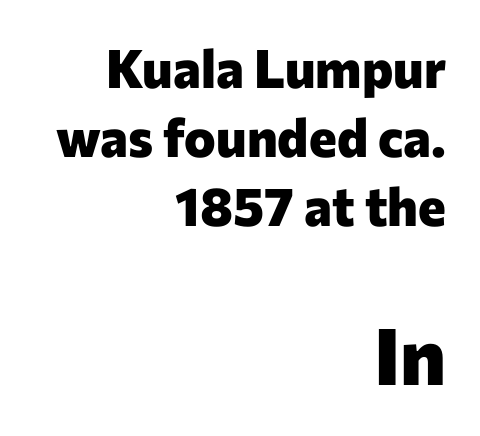
Each row of text sits above clean, open space. The letterforms sit shoulder to shoulder at normal distance. This rendering employs a face without finishing strokes, i.e., a sans-serif. The face used here is proportionally spaced, like ordinary book or web type. Quick note: not italic, upright.
